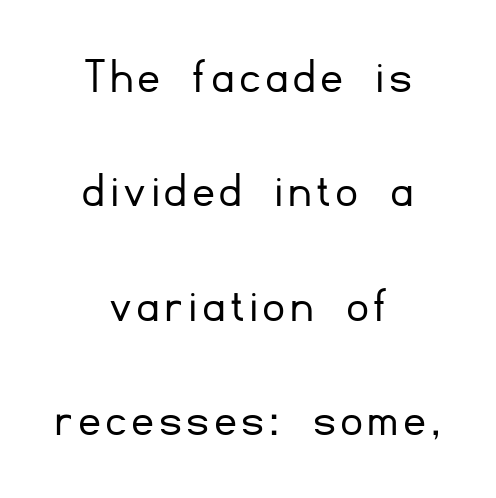
The image shows 52 px light sans-serif type, upright; set centered, loose line spacing (2.2x), not underlined; low stroke contrast and a small x-height.
